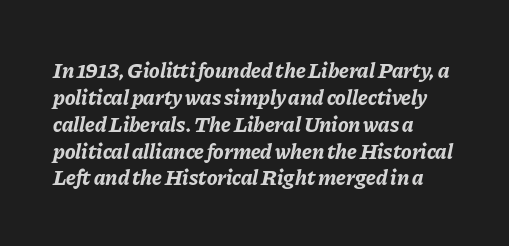
The image shows 22 px bold type, italic (leaning right); set left-aligned, line spacing 1.22x, normal letter spacing, not underlined.
